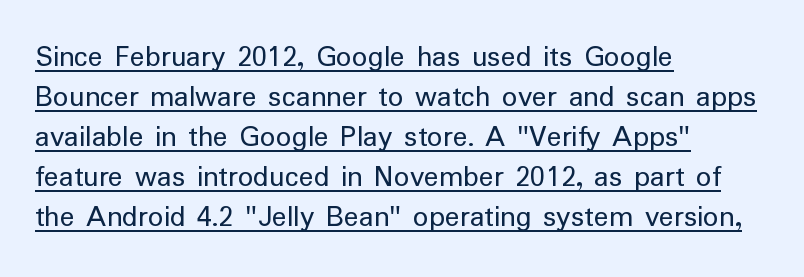
The image shows 31 px regular-weight sans-serif type, upright; set left-aligned, normal line spacing (1.29x), normal letter spacing, underlined; low stroke contrast and a medium x-height.
